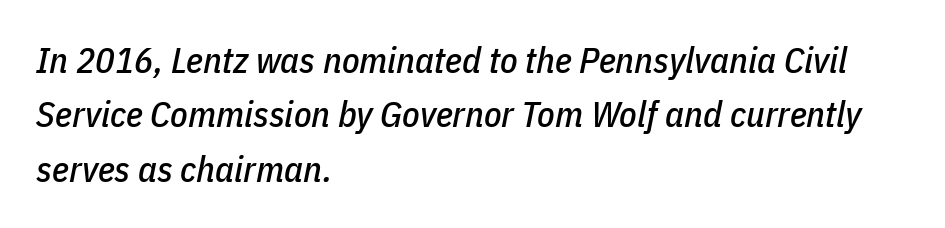
The image shows 36 px condensed type, italic (leaning right); set left-aligned, normal line spacing (1.51x), normal letter spacing, not underlined; low stroke contrast and a medium x-height.
